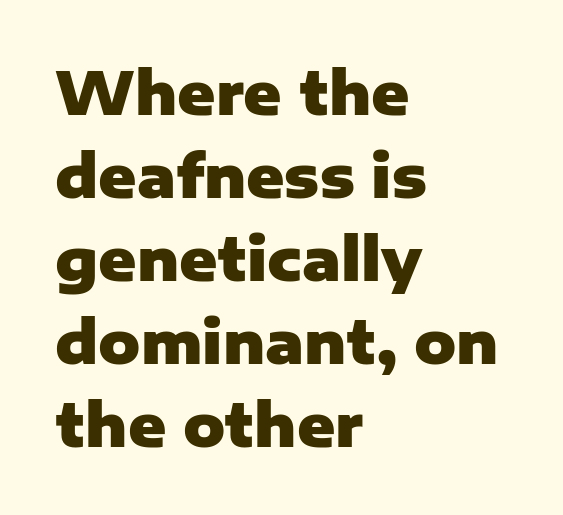
{"serif": "no", "italic": "no", "bold": "yes", "weight": "heavy", "width": "normal", "stroke_contrast": "low", "x_height": "medium", "monospaced": "no", "underline": "no", "align": "left", "line_spacing": "normal", "line_spacing_ratio": 1.43, "letter_spacing": "normal", "letter_spacing_em": 0.0, "glyph_px": 58}
